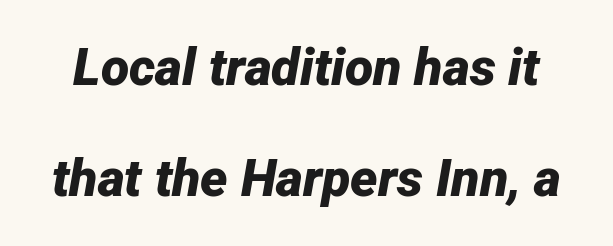
The image shows 52 px bold type, italic (leaning right); set loose line spacing (2.14x), normal letter spacing, not underlined; low stroke contrast and a medium x-height.
